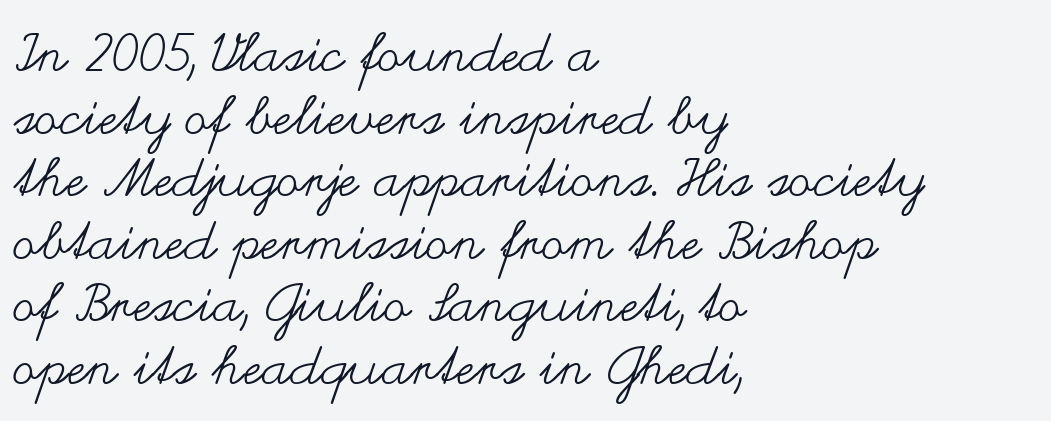
{"bold": "no", "weight": "regular", "width": "wide", "stroke_contrast": "medium", "x_height": "small", "monospaced": "no", "underline": "no", "align": "left", "line_spacing_ratio": 1.18, "letter_spacing": "normal", "letter_spacing_em": 0.0, "glyph_px": 53}
